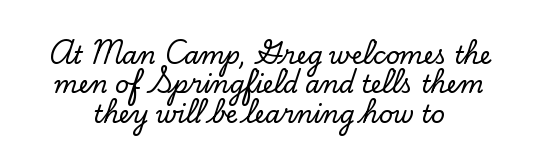
Centered paragraph, ragged on both sides. This sample uses plain, unmodified letter spacing. Words float on clear page, feet unadorned.
